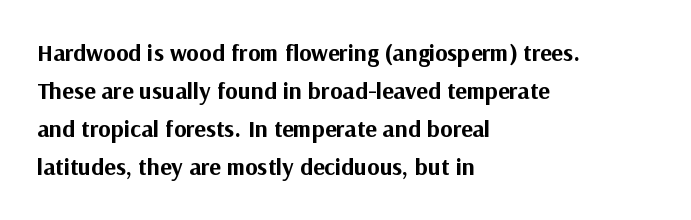
Q: Is the text bold? A: Yes.
Q: Is the text italic (slanted)? A: No, it is upright.
Q: Is the text underlined? A: No.
Q: How is the paragraph aligned? A: Left-aligned.
Q: Is the spacing between letters normal or unusually wide? A: Normal.
Q: Is the spacing between lines tight, normal or loose? A: Normal.
